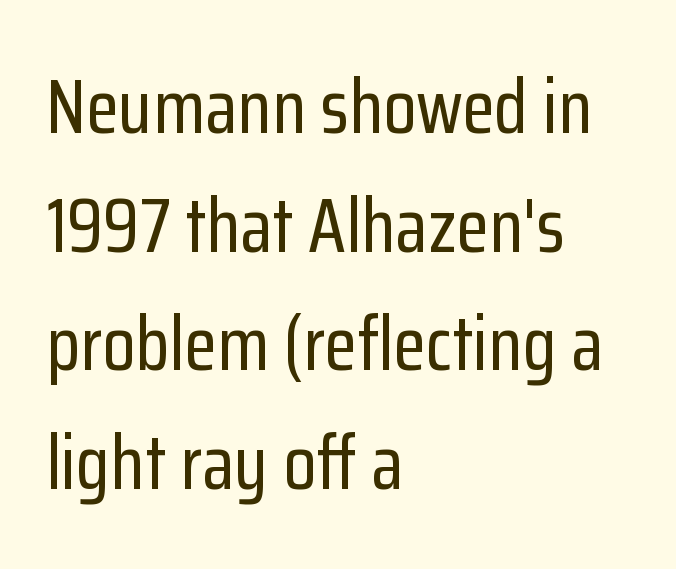
Posture: vertical. Teacher's note: observe the even left margin — that is flush-left alignment. Is this a fixed-width face? No — the glyphs have proportional, varying widths. Default kerning and tracking; the words read as compact shapes. The foot of each line stays bare and open. Interline gaps are of average width in this sample.
